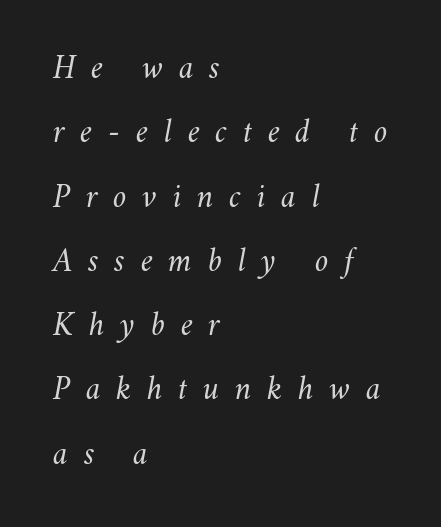
Q: Is the text bold? A: No.
Q: Is the text italic (slanted)? A: Yes, it leans right by about 11 degrees.
Q: Is the text underlined? A: No.
Q: How is the paragraph aligned? A: Left-aligned.
Q: Is the spacing between letters normal or unusually wide? A: Unusually wide.
Q: Width (condensed, normal, or wide)? A: Normal.
Q: Stroke contrast? A: Medium.
Q: x-height? A: Small.
Q: Monospaced? A: No.
